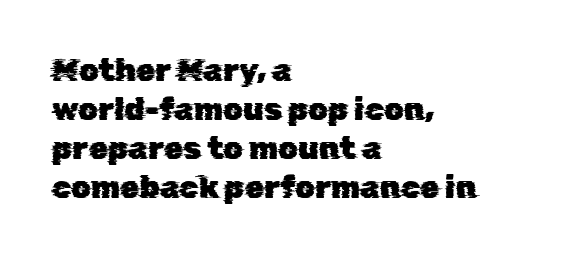
{"serif": "no", "width": "normal", "stroke_contrast": "low", "x_height": "medium", "monospaced": "no", "underline": "no", "align": "left", "line_spacing": "normal", "line_spacing_ratio": 1.26, "letter_spacing": "normal", "letter_spacing_em": 0.0, "glyph_px": 31}
